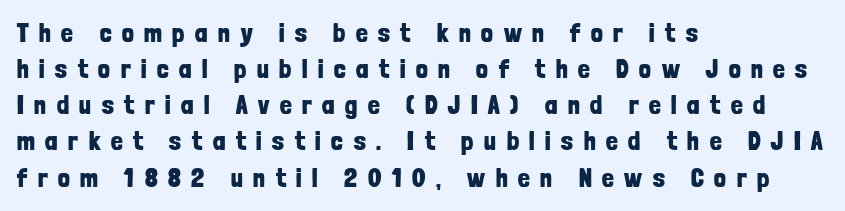
{"italic": "no", "bold": "yes", "underline": "no", "align": "left", "line_spacing": "normal", "line_spacing_ratio": 1.39, "letter_spacing": "wide", "letter_spacing_em": 0.41, "glyph_px": 26}
